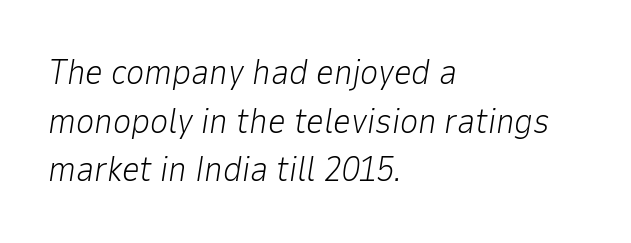
A light-to-regular cut is what we see here. The whole block is typeset with a tilt. Standard letterfit; no display-style spreading of the glyphs. The lines sit at an ordinary, default distance from one another. A typesetter would call this proportional, since set widths differ per character. Underline: absent.
